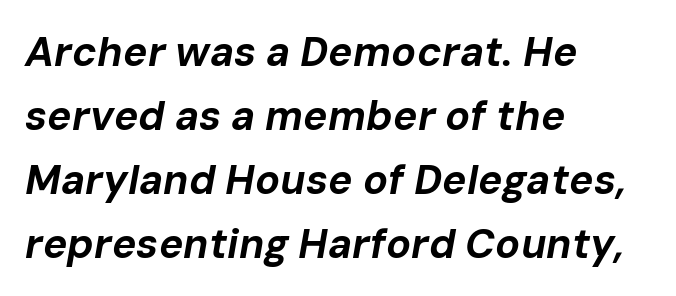
Compared with ordinary roman type, these characters are visibly tilted. The letters advance in unequal steps, a hallmark of proportional type. You'd pick this weight for a headline — it's a proper bold. Compared with a centered layout, this one pins lines to the left instead. A bare baseline throughout the passage. Students, note that the glyphs here touch the page at normal intervals.
